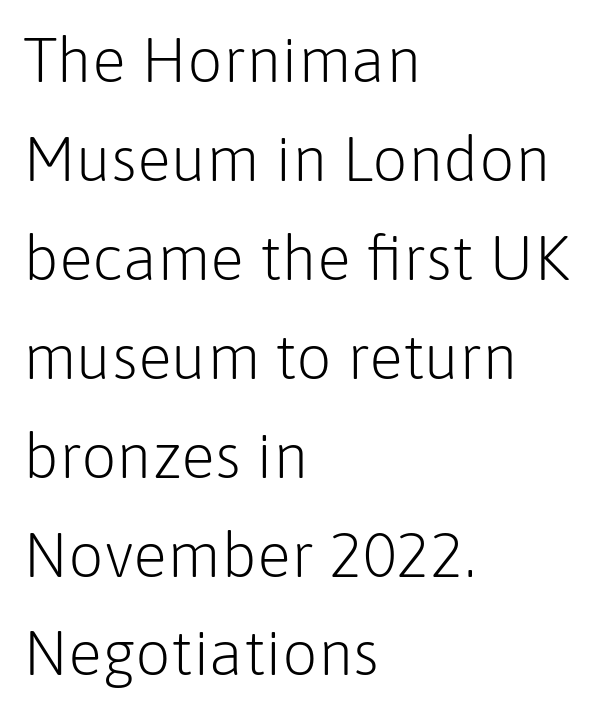
The rendering keeps characters at their native spacing. Regarding leading, the lines here are spaced in the standard way. Check the space under the baseline: it is left empty. The letters look calm and open, with moderate or lighter stems. Examine the stroke ends and you'll find no serifs.
